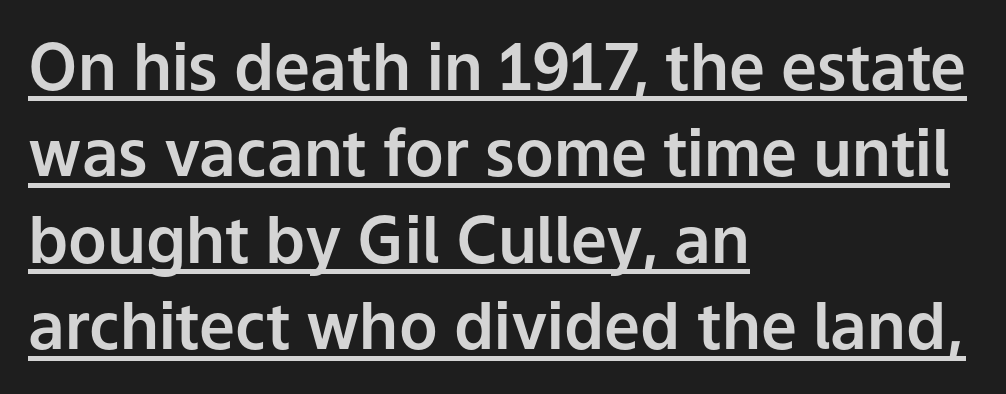
This rendering employs a face without finishing strokes, i.e., a sans-serif. Like a heading marked for emphasis, these lines bear an underscore. Posture: vertical. The passage shown is typed in a proportional face where columns would drift.
